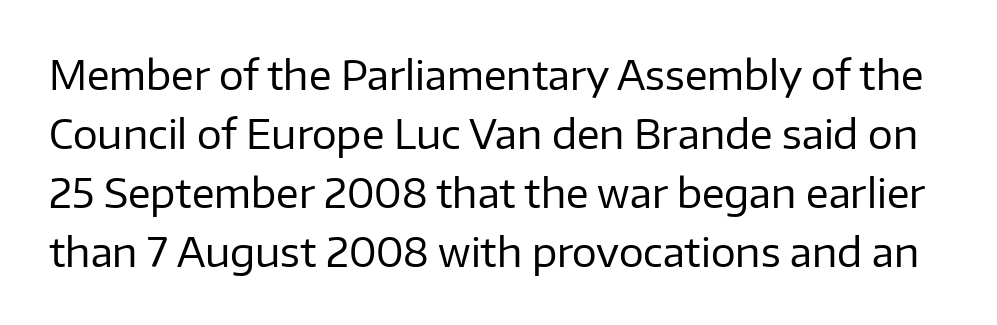
Looks like regular typesetting: each glyph gets only the width it needs. The strokes are not fattened; the text isn't bold. Unlike italic type, these characters show no tilt at all. The letters carry no serifs — their stems end cleanly without finishing strokes.
